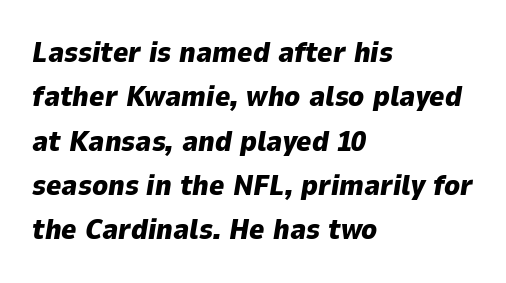
{"italic": "yes", "lean": "right", "slant_degrees": 9, "bold": "yes", "weight": "heavy", "width": "normal", "stroke_contrast": "low", "x_height": "medium", "monospaced": "no", "underline": "no", "align": "left", "line_spacing": "normal", "line_spacing_ratio": 1.53, "letter_spacing": "normal", "letter_spacing_em": 0.0, "glyph_px": 29}
